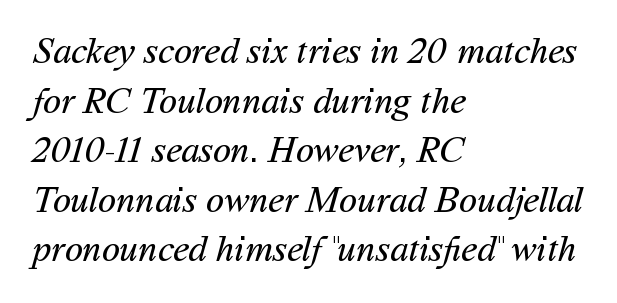
Q: Is the text bold? A: No.
Q: Is the typeface a serif or a sans-serif typeface? A: Sans-serif.
Q: Is the text underlined? A: No.
Q: How is the paragraph aligned? A: Left-aligned.
Q: Is the spacing between letters normal or unusually wide? A: Normal.
Q: Is the spacing between lines tight, normal or loose? A: Normal.
Q: Width (condensed, normal, or wide)? A: Normal.
Q: Stroke contrast? A: Medium.
Q: x-height? A: Medium.
Q: Monospaced? A: No.
